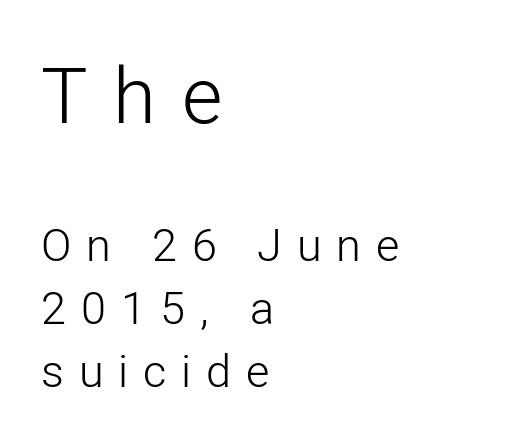
Q: Is the text bold? A: No.
Q: Is the text italic (slanted)? A: No, it is upright.
Q: Is the typeface a serif or a sans-serif typeface? A: Sans-serif.
Q: Is the text underlined? A: No.
Q: How is the paragraph aligned? A: Left-aligned.
Q: Is the spacing between letters normal or unusually wide? A: Unusually wide.
Q: Is the spacing between lines tight, normal or loose? A: Normal.
Q: Which block of text is set in a larger size, the first (top) or the second (bottom)? A: The first (top) one.
Q: Width (condensed, normal, or wide)? A: Normal.
Q: Stroke contrast? A: Low.
Q: x-height? A: Medium.
Q: Monospaced? A: No.
